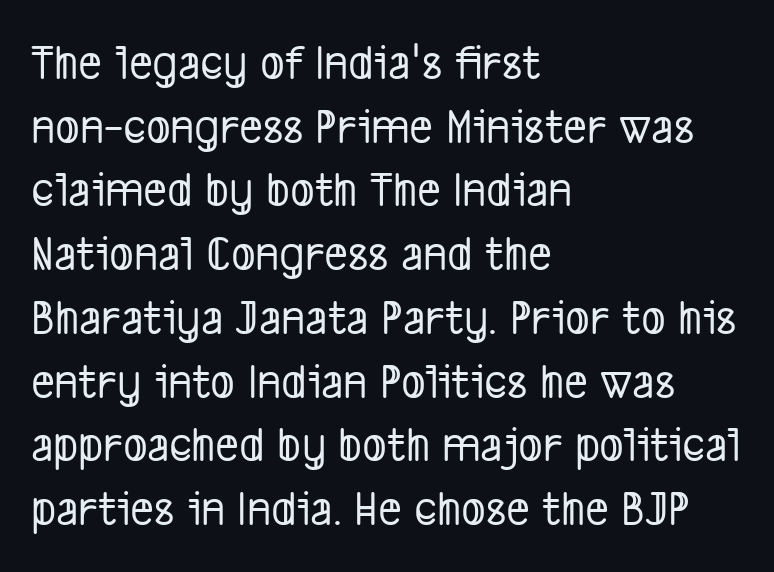
The image shows 51 px condensed sans-serif type; set left-aligned, normal line spacing (1.25x), normal letter spacing, not underlined; low stroke contrast and a medium x-height.
